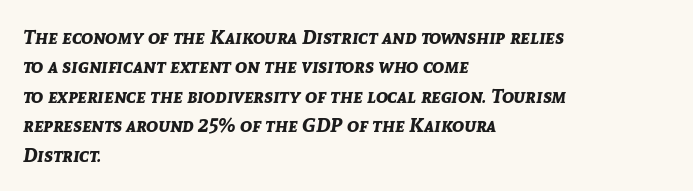
{"italic": "yes", "lean": "right", "slant_degrees": 8, "bold": "yes", "underline": "no", "align": "left", "line_spacing": "normal", "line_spacing_ratio": 1.47, "letter_spacing": "normal", "letter_spacing_em": 0.0, "glyph_px": 20}
